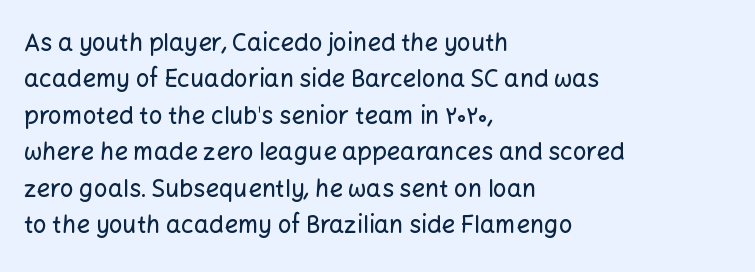
Q: Is the text italic (slanted)? A: No, it is upright.
Q: Is the text underlined? A: No.
Q: How is the paragraph aligned? A: Left-aligned.
Q: Is the spacing between letters normal or unusually wide? A: Normal.
Q: Is the spacing between lines tight, normal or loose? A: Normal.
